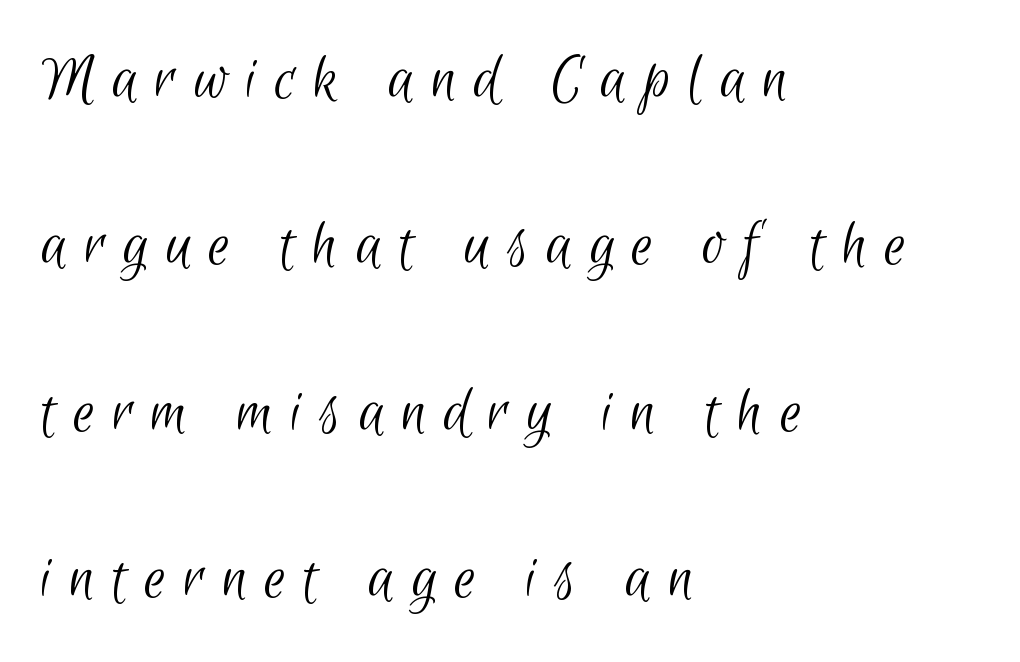
The image shows 69 px light, condensed sans-serif type; set left-aligned, loose line spacing (2.41x), unusually wide letter spacing (+0.25 em), not underlined; low stroke contrast and a small x-height.
